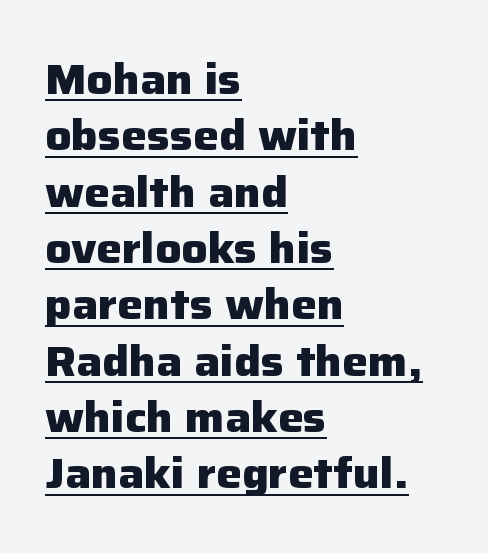
{"serif": "no", "italic": "no", "bold": "yes", "weight": "heavy", "width": "normal", "stroke_contrast": "low", "x_height": "medium", "monospaced": "no", "underline": "yes", "align": "left", "line_spacing": "normal", "line_spacing_ratio": 1.31, "letter_spacing": "normal", "letter_spacing_em": 0.0, "glyph_px": 43}
